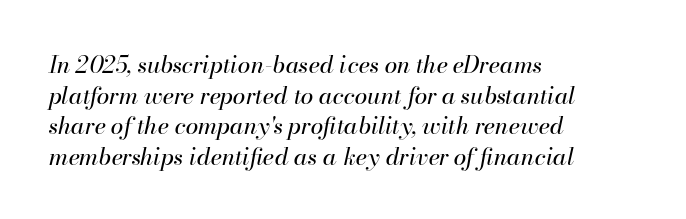
Tracking value appears to be zero — textbook default spacing. The setting favours the left margin, as ordinary paragraphs usually do. Unbolded letterforms with no extra heft. This is oblique type, the kind used for emphasis or titles. Beneath every word, the page is bare. Whoever set this chose a conventional vertical rhythm.
